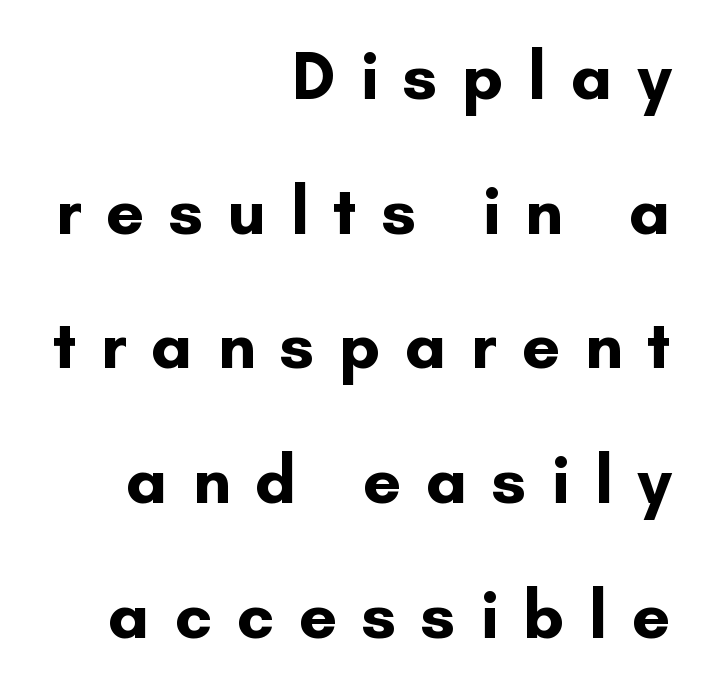
{"serif": "no", "italic": "no", "bold": "yes", "weight": "bold", "width": "normal", "stroke_contrast": "low", "x_height": "small", "monospaced": "no", "underline": "no", "align": "right", "line_spacing": "loose", "line_spacing_ratio": 1.98, "letter_spacing": "wide", "letter_spacing_em": 0.36, "glyph_px": 68}
